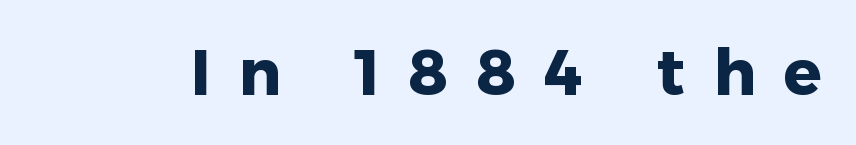
Vertical strokes here are truly vertical. The foot of each line stays bare and open. Display-style spreading of the glyphs; the letterfit is very open. Note: no serifs on the glyphs. On the weight axis this lands at bold, roughly 700.
